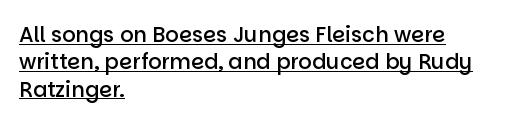
What weight is shown? A semibold, between regular and bold. Summary of vertical rhythm: regular, with standard interline spacing. Horizontal alignment here is leftward, the default for most running prose. Caption: lettering with a line underneath. Ascenders rise straight up at ninety degrees. Look at the tracking — it's just the regular setting, nothing added.
